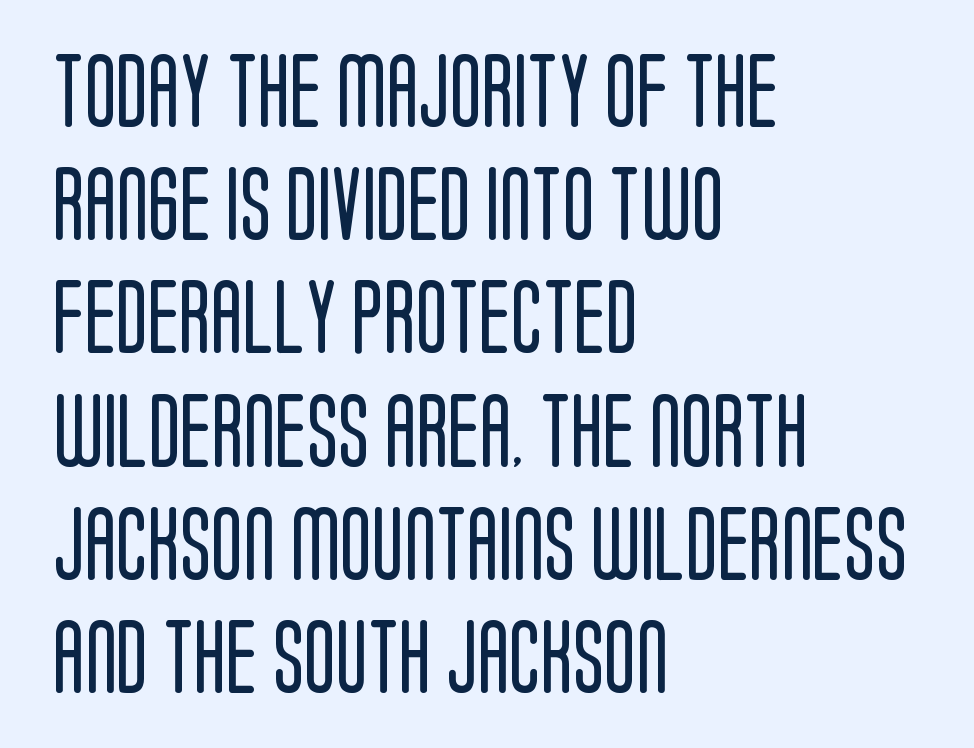
Q: Is the text bold? A: No.
Q: Is the text italic (slanted)? A: No, it is upright.
Q: Is the typeface a serif or a sans-serif typeface? A: Sans-serif.
Q: Is the text underlined? A: No.
Q: How is the paragraph aligned? A: Left-aligned.
Q: Is the spacing between letters normal or unusually wide? A: Normal.
Q: Is the spacing between lines tight, normal or loose? A: Normal.
Q: Width (condensed, normal, or wide)? A: Condensed.
Q: Stroke contrast? A: Low.
Q: x-height? A: Large.
Q: Monospaced? A: No.
